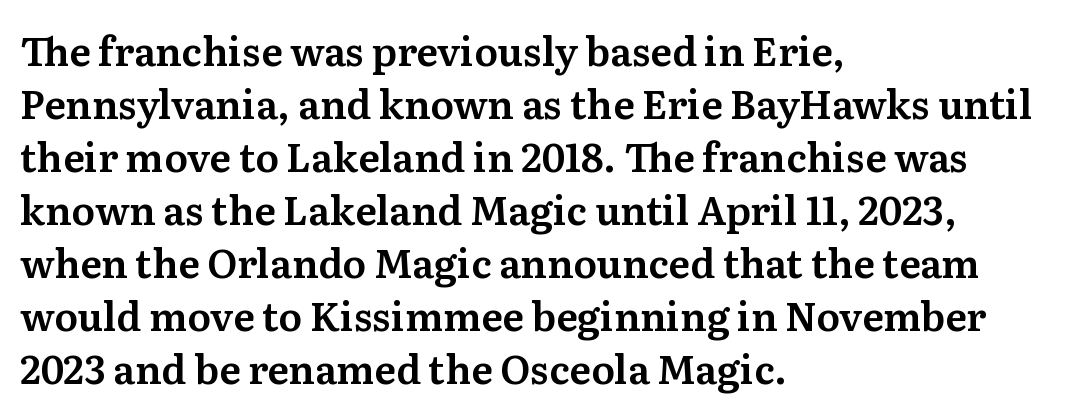
The image shows 39 px serif type, upright; set left-aligned, normal line spacing (1.36x), normal letter spacing, not underlined; medium stroke contrast and a medium x-height.
